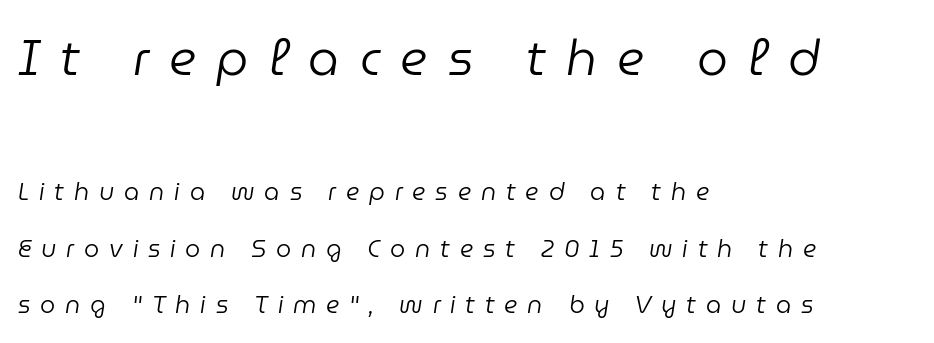
{"italic": "yes", "lean": "right", "slant_degrees": 9, "bold": "no", "weight": "regular", "width": "normal", "stroke_contrast": "low", "x_height": "medium", "monospaced": "no", "underline": "no", "align": "left", "line_spacing": "loose", "line_spacing_ratio": 2.35, "letter_spacing": "wide", "letter_spacing_em": 0.41, "larger_block": "first", "size_ratio": 2.04, "glyph_px": 49}
